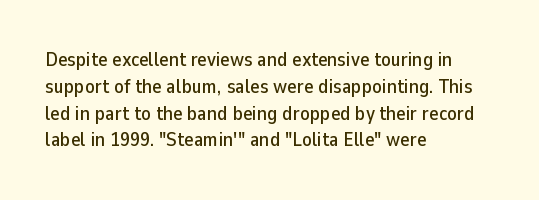
The image shows 20 px text type, upright; set left-aligned, normal line spacing (1.34x), normal letter spacing, not underlined.
